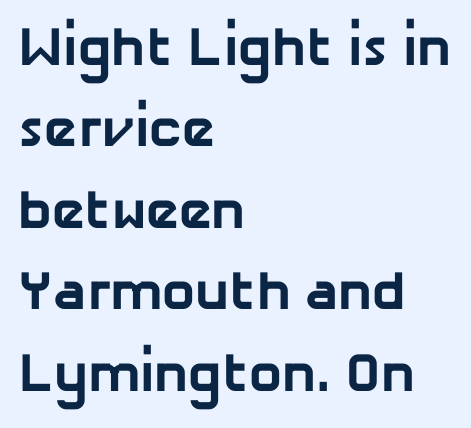
Q: Is the text bold? A: Yes.
Q: Is the typeface a serif or a sans-serif typeface? A: Sans-serif.
Q: Is the text underlined? A: No.
Q: How is the paragraph aligned? A: Left-aligned.
Q: Is the spacing between letters normal or unusually wide? A: Normal.
Q: Is the spacing between lines tight, normal or loose? A: Normal.
Q: Width (condensed, normal, or wide)? A: Normal.
Q: Stroke contrast? A: Low.
Q: x-height? A: Medium.
Q: Monospaced? A: No.
